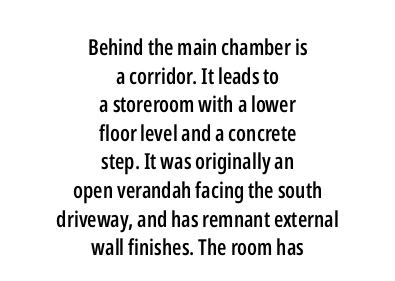
{"italic": "no", "bold": "semi", "underline": "no", "align": "center", "line_spacing": "normal", "line_spacing_ratio": 1.3, "letter_spacing": "normal", "letter_spacing_em": 0.0, "glyph_px": 22}
